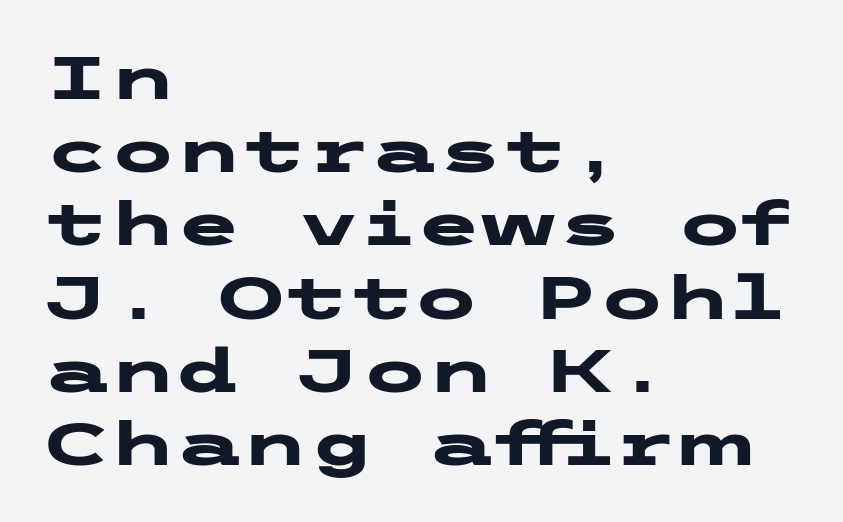
Q: Is the text bold? A: Yes.
Q: Is the text italic (slanted)? A: No, it is upright.
Q: Is the typeface a serif or a sans-serif typeface? A: Sans-serif.
Q: Is the text underlined? A: No.
Q: How is the paragraph aligned? A: Left-aligned.
Q: Is the spacing between letters normal or unusually wide? A: Normal.
Q: Width (condensed, normal, or wide)? A: Wide.
Q: Stroke contrast? A: Low.
Q: x-height? A: Medium.
